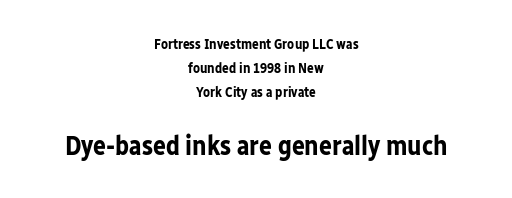
Q: Is the text bold? A: Yes.
Q: Is the text italic (slanted)? A: No, it is upright.
Q: Is the text underlined? A: No.
Q: How is the paragraph aligned? A: Centered.
Q: Is the spacing between letters normal or unusually wide? A: Normal.
Q: Which block of text is set in a larger size, the first (top) or the second (bottom)? A: The second (bottom) one.
